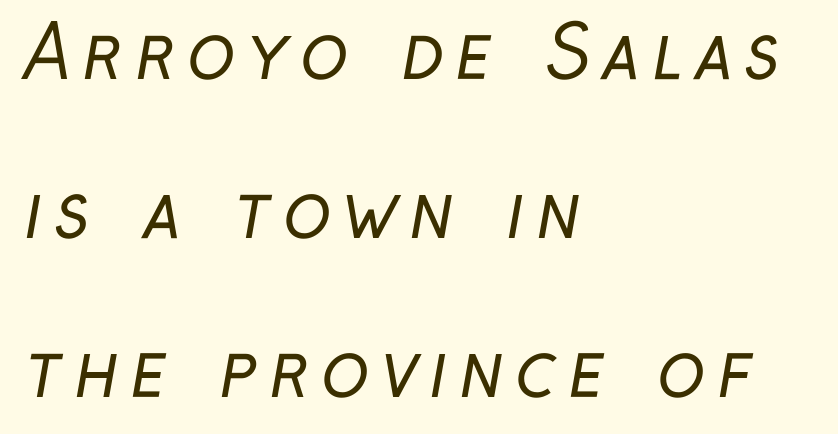
Nothing sits at the stroke ends, so this counts as sans-serif. Notice how the passage keeps a crisp vertical edge on the left only. Stem width sits at or under what a default text font uses. This rendering features lettering with no underline. Character widths vary here, with narrow letters taking less room than wide ones. The leading is generous, giving the passage an open texture.
